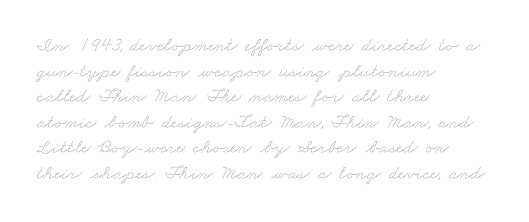
{"bold": "no", "underline": "no", "align": "left", "line_spacing": "normal", "line_spacing_ratio": 1.28, "letter_spacing": "normal", "letter_spacing_em": 0.0, "glyph_px": 20}
